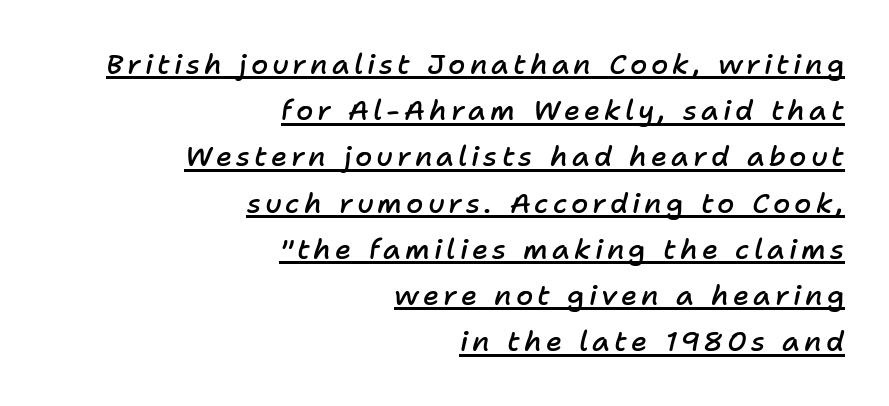
This rendering uses right alignment, leaving the left contour irregular. Observe the lean: these are italic letterforms. The letters advance in unequal steps, a hallmark of proportional type. The font is running at a semibold setting, under full bold. Emphasis is given by a line drawn under the lettering.
